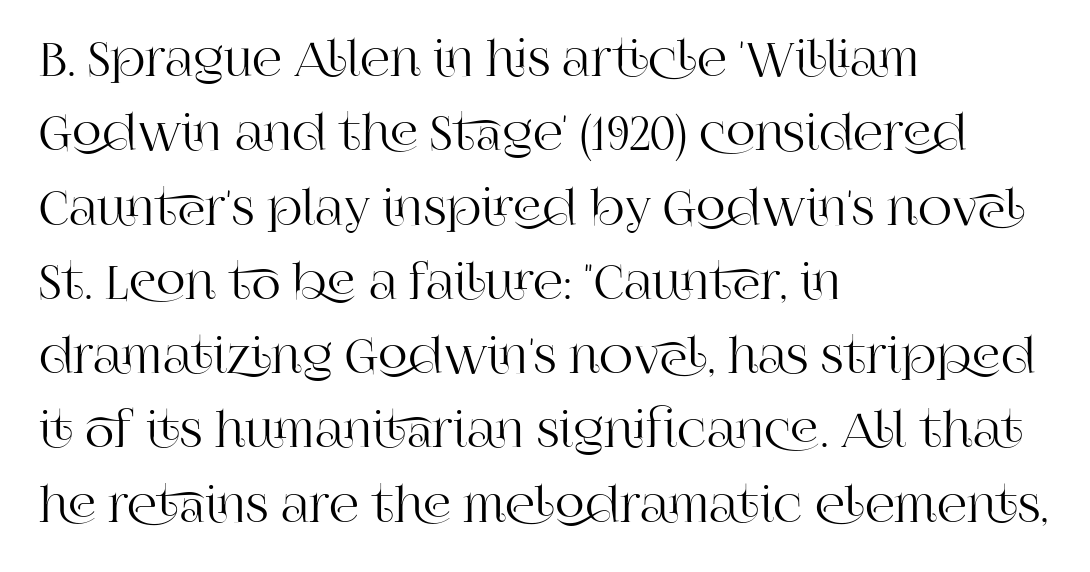
The image shows 47 px serif type, upright; set left-aligned, normal line spacing (1.58x), normal letter spacing, not underlined; high stroke contrast and a large x-height.
